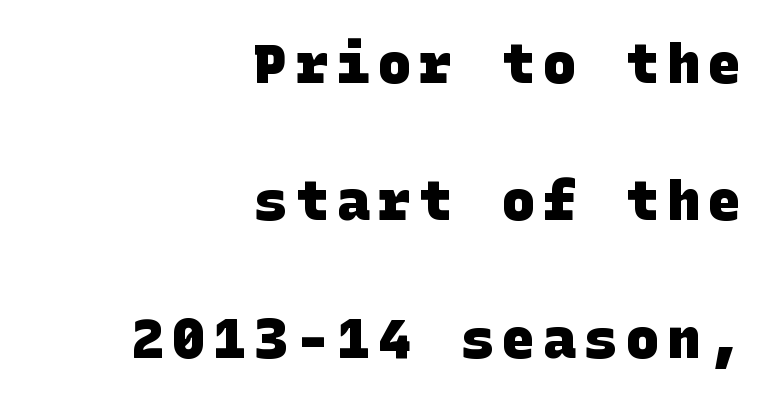
Q: Is the text bold? A: Yes.
Q: Is the typeface a serif or a sans-serif typeface? A: Sans-serif.
Q: Is the text underlined? A: No.
Q: How is the paragraph aligned? A: Right-aligned.
Q: Is the spacing between lines tight, normal or loose? A: Loose.
Q: Width (condensed, normal, or wide)? A: Normal.
Q: Stroke contrast? A: Low.
Q: x-height? A: Large.
